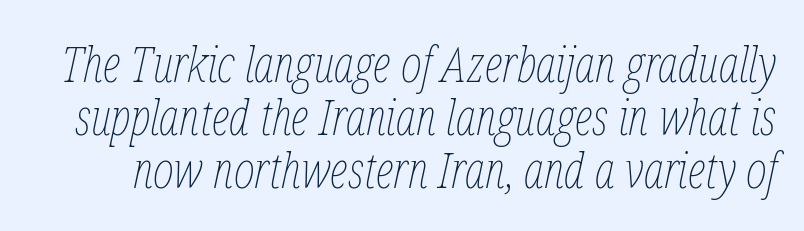
Q: Is the text bold? A: No.
Q: Is the text italic (slanted)? A: Yes, it leans right by about 12 degrees.
Q: Is the text underlined? A: No.
Q: Is the spacing between letters normal or unusually wide? A: Normal.
Q: Is the spacing between lines tight, normal or loose? A: Tight.
Q: Width (condensed, normal, or wide)? A: Condensed.
Q: Stroke contrast? A: Low.
Q: x-height? A: Medium.
Q: Monospaced? A: No.
